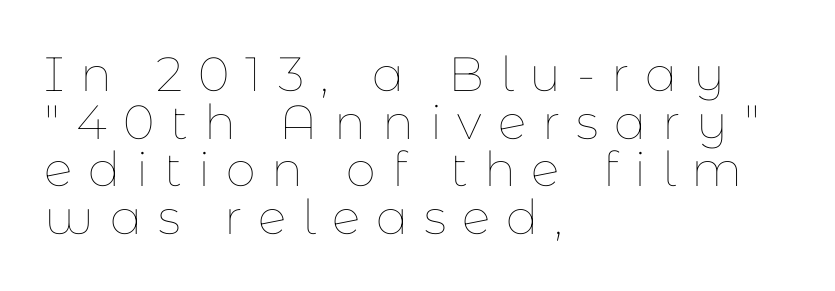
{"italic": "no", "bold": "no", "weight": "thin", "width": "normal", "stroke_contrast": "low", "x_height": "medium", "monospaced": "no", "underline": "no", "align": "left", "line_spacing": "tight", "line_spacing_ratio": 0.99, "letter_spacing": "wide", "letter_spacing_em": 0.33, "glyph_px": 48}
